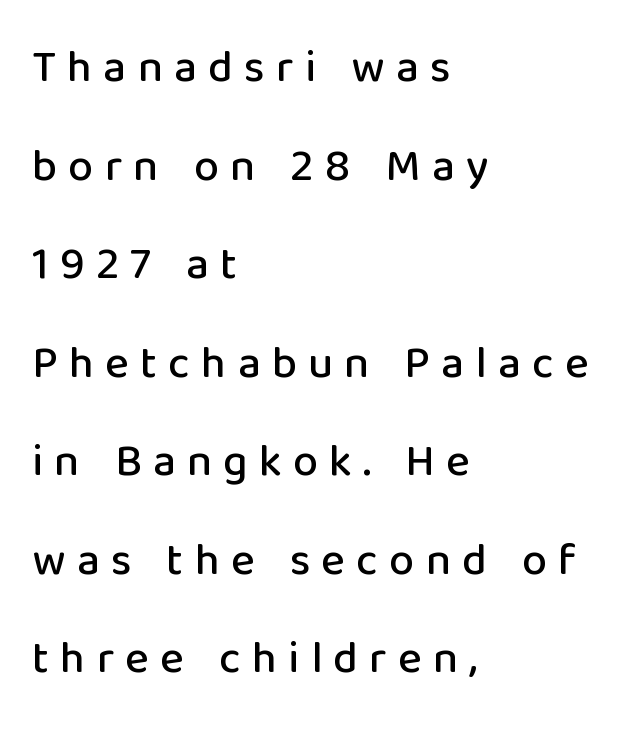
Q: Is the text italic (slanted)? A: No, it is upright.
Q: Is the typeface a serif or a sans-serif typeface? A: Sans-serif.
Q: Is the text underlined? A: No.
Q: How is the paragraph aligned? A: Left-aligned.
Q: Is the spacing between letters normal or unusually wide? A: Unusually wide.
Q: Is the spacing between lines tight, normal or loose? A: Loose.
Q: Width (condensed, normal, or wide)? A: Normal.
Q: Stroke contrast? A: Low.
Q: x-height? A: Medium.
Q: Monospaced? A: No.
